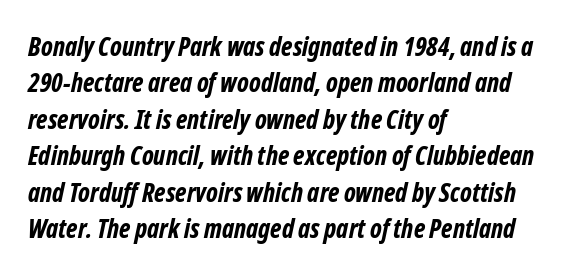
The space between consecutive lines is moderate. The paragraph has a hard left edge and a soft right edge. Descender tails drop into unmarked territory. As a designer I'd log this as weight 700, bold.
